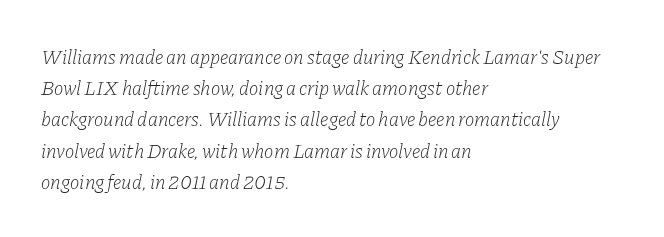
Leading matches the norm, producing a regular column. When letters slant like this, we call the style italic. The cut favours lightness, reaching ordinary text weight at its darkest. Letters rest on an invisible, unmarked baseline.
